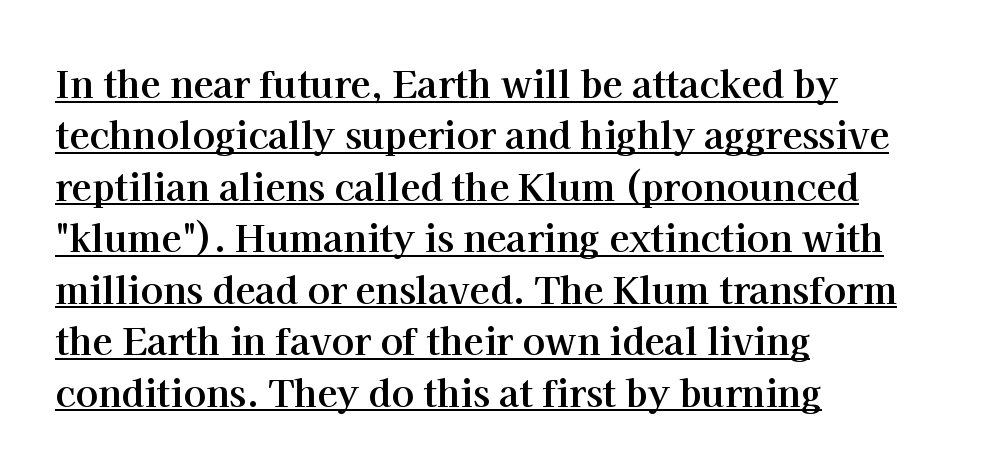
{"serif": "yes", "italic": "no", "bold": "yes", "weight": "bold", "width": "normal", "stroke_contrast": "high", "x_height": "medium", "monospaced": "no", "underline": "yes", "align": "left", "line_spacing": "normal", "line_spacing_ratio": 1.39, "letter_spacing": "normal", "letter_spacing_em": 0.0, "glyph_px": 37}
